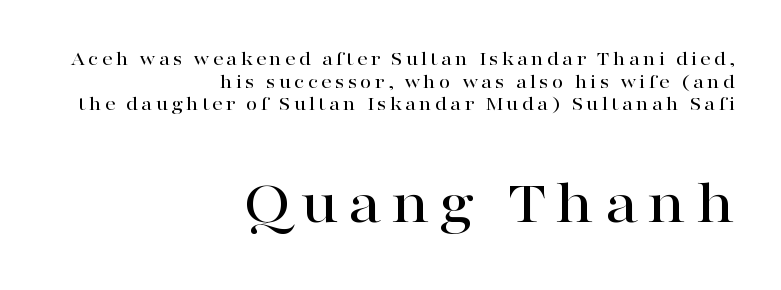
{"serif": "yes", "italic": "no", "width": "wide", "stroke_contrast": "high", "x_height": "medium", "monospaced": "no", "underline": "no", "align": "right", "line_spacing": "tight", "line_spacing_ratio": 1.08, "larger_block": "second", "size_ratio": 3.05, "glyph_px": 64}
